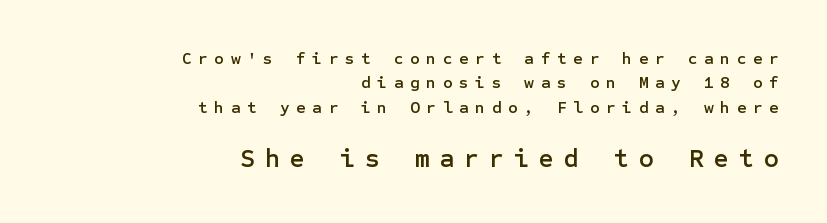
In CSS terms this would be text-align: right. This is the regular roman posture of the typeface. Each new line begins a customary step beneath the previous one. Words float on clear page, feet unadorned.
